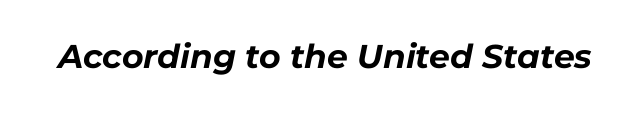
The image shows 33 px bold type, italic (leaning right); set normal letter spacing, not underlined; low stroke contrast and a medium x-height.
